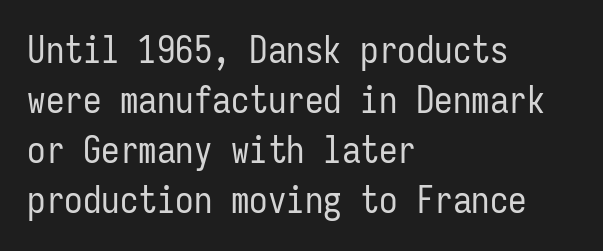
The image shows 37 px regular-weight, condensed sans-serif type, upright, monospaced; set left-aligned, normal line spacing (1.35x), normal letter spacing, not underlined; low stroke contrast and a medium x-height.
